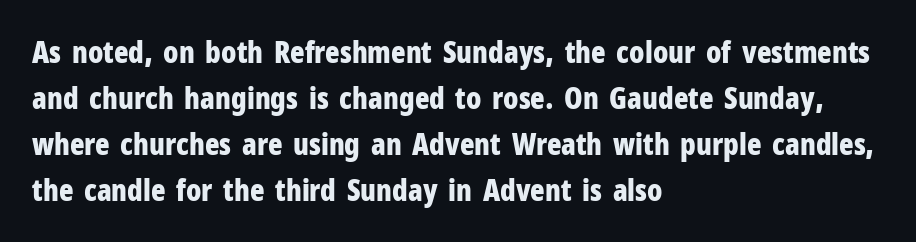
{"serif": "no", "italic": "no", "bold": "yes", "weight": "bold", "width": "condensed", "stroke_contrast": "low", "x_height": "medium", "monospaced": "no", "underline": "no", "align": "left", "line_spacing": "normal", "line_spacing_ratio": 1.53, "letter_spacing": "normal", "letter_spacing_em": 0.0, "glyph_px": 30}
